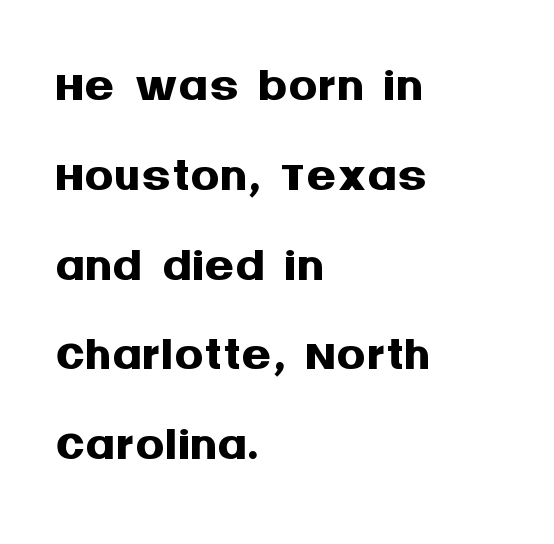
Q: Is the text bold? A: Yes.
Q: Is the text italic (slanted)? A: No, it is upright.
Q: Is the typeface a serif or a sans-serif typeface? A: Sans-serif.
Q: Is the text underlined? A: No.
Q: How is the paragraph aligned? A: Left-aligned.
Q: Is the spacing between letters normal or unusually wide? A: Normal.
Q: Width (condensed, normal, or wide)? A: Normal.
Q: Stroke contrast? A: Medium.
Q: x-height? A: Large.
Q: Monospaced? A: No.
